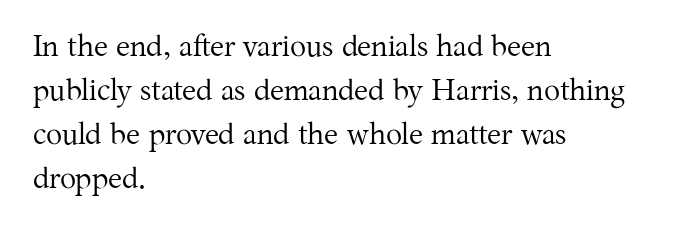
{"serif": "yes", "italic": "no", "bold": "no", "weight": "regular", "width": "normal", "stroke_contrast": "medium", "x_height": "medium", "monospaced": "no", "underline": "no", "align": "left", "line_spacing": "normal", "line_spacing_ratio": 1.47, "letter_spacing": "normal", "letter_spacing_em": 0.0, "glyph_px": 30}
